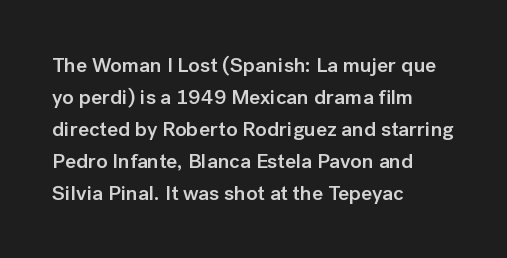
{"italic": "no", "bold": "semi", "underline": "no", "align": "left", "line_spacing": "normal", "line_spacing_ratio": 1.52, "letter_spacing": "normal", "letter_spacing_em": 0.0, "glyph_px": 21}
